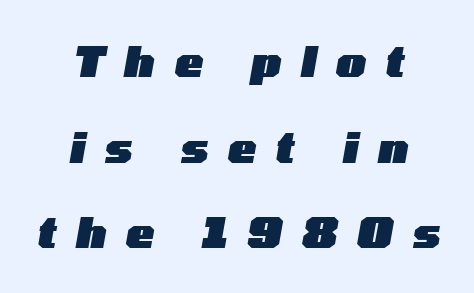
The image shows 42 px heavy, wide type, italic (leaning right); set centered, loose line spacing (2.04x), unusually wide letter spacing (+0.47 em), not underlined; low stroke contrast and a medium x-height.
